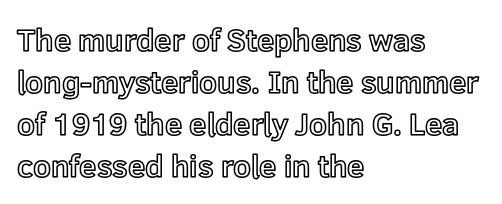
Q: Is the text italic (slanted)? A: No, it is upright.
Q: Is the text underlined? A: No.
Q: How is the paragraph aligned? A: Left-aligned.
Q: Is the spacing between letters normal or unusually wide? A: Normal.
Q: Is the spacing between lines tight, normal or loose? A: Normal.
Q: Width (condensed, normal, or wide)? A: Normal.
Q: x-height? A: Medium.
Q: Monospaced? A: No.
